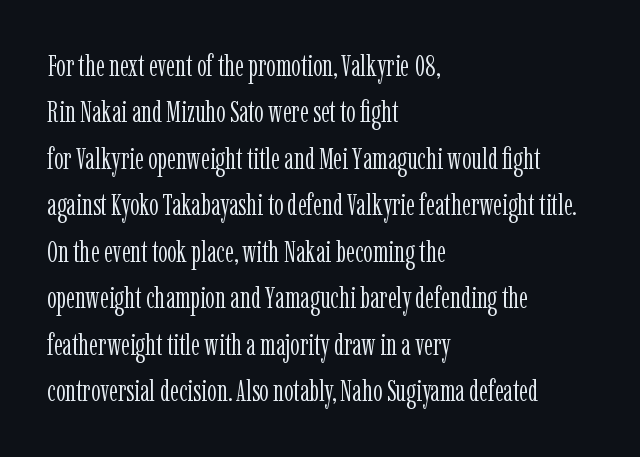
{"serif": "yes", "italic": "no", "bold": "no", "weight": "light", "width": "condensed", "stroke_contrast": "low", "x_height": "medium", "monospaced": "no", "underline": "no", "align": "left", "line_spacing": "normal", "line_spacing_ratio": 1.55, "letter_spacing": "normal", "letter_spacing_em": 0.0, "glyph_px": 30}
